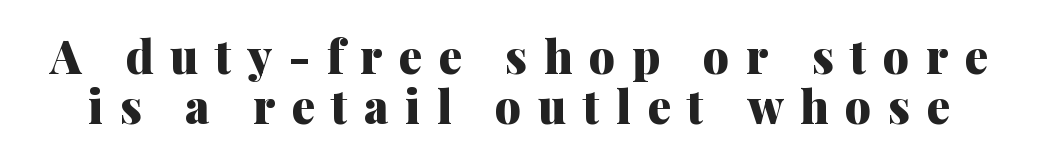
{"serif": "yes", "italic": "no", "bold": "yes", "weight": "heavy", "width": "normal", "stroke_contrast": "medium", "x_height": "medium", "monospaced": "no", "underline": "no", "line_spacing": "tight", "line_spacing_ratio": 1.08, "letter_spacing": "wide", "letter_spacing_em": 0.36, "glyph_px": 46}
